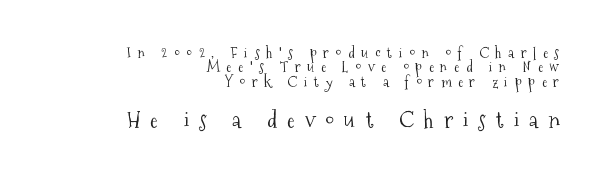
The image shows 23 px text type, upright; set right-aligned, tight line spacing (0.96x), unusually wide letter spacing (+0.44 em), not underlined; the second (bottom) block is 1.53x larger.
